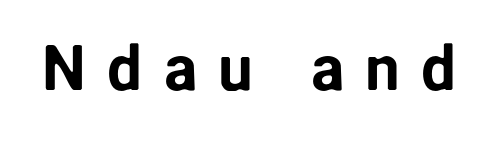
This sample uses a sans-serif face. The type sits square on the baseline with zero lean. Just letters on the line, the space beneath them empty. Compared with typical body copy, the letter spacing here is much looser.
